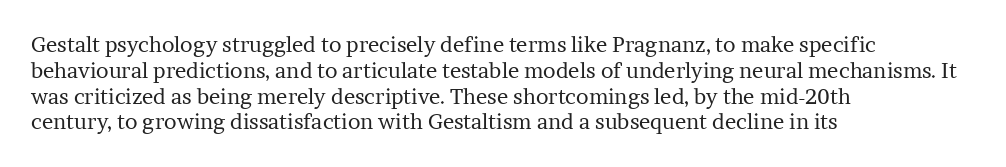
{"italic": "no", "bold": "no", "underline": "no", "align": "left", "line_spacing_ratio": 1.23, "letter_spacing": "normal", "letter_spacing_em": 0.0, "glyph_px": 21}
